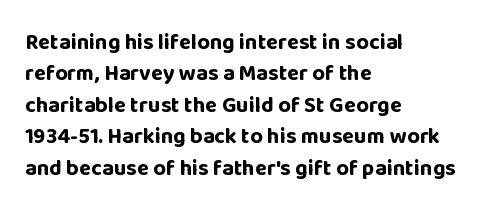
{"italic": "no", "bold": "yes", "underline": "no", "align": "left", "line_spacing": "normal", "line_spacing_ratio": 1.43, "letter_spacing": "normal", "letter_spacing_em": 0.0, "glyph_px": 22}
